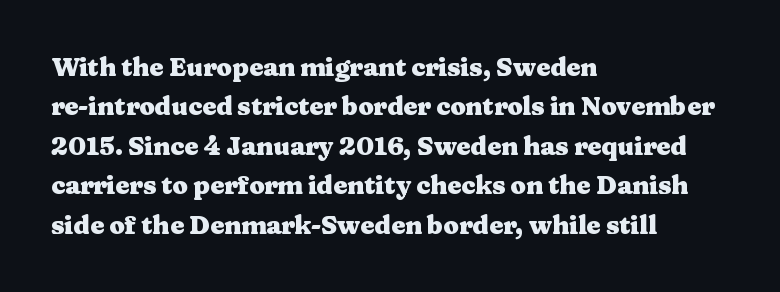
{"italic": "no", "bold": "yes", "underline": "no", "align": "left", "line_spacing": "normal", "line_spacing_ratio": 1.58, "letter_spacing": "normal", "letter_spacing_em": 0.0, "glyph_px": 25}
